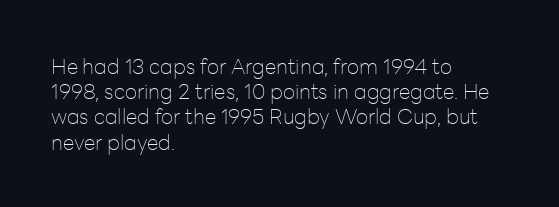
The letterforms sit shoulder to shoulder at normal distance. Typeset ragged right — the left edge is the straight one. The lettering holds an erect, upright posture throughout. Vertical stems look standard width or narrower in stroke. Beneath every word, the page is bare.
